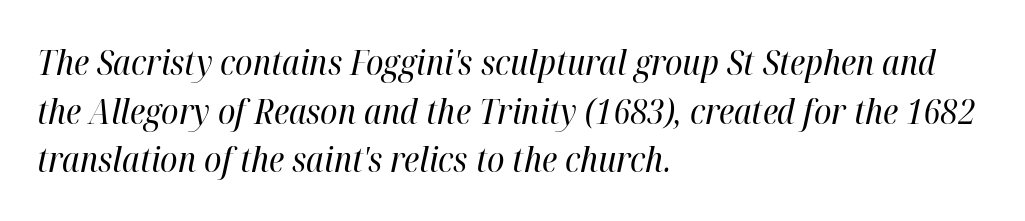
Q: Is the text bold? A: No.
Q: Is the text italic (slanted)? A: Yes, it leans right by about 12 degrees.
Q: Is the text underlined? A: No.
Q: How is the paragraph aligned? A: Left-aligned.
Q: Is the spacing between letters normal or unusually wide? A: Normal.
Q: Is the spacing between lines tight, normal or loose? A: Normal.
Q: Width (condensed, normal, or wide)? A: Condensed.
Q: Stroke contrast? A: High.
Q: x-height? A: Medium.
Q: Monospaced? A: No.
